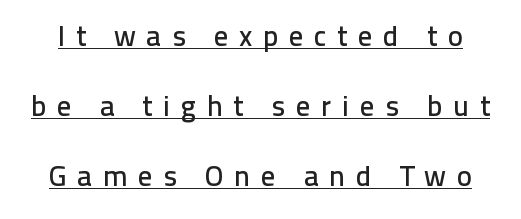
The image shows 29 px sans-serif type, upright; set loose line spacing (2.42x), unusually wide letter spacing (+0.36 em), underlined; low stroke contrast and a medium x-height.
